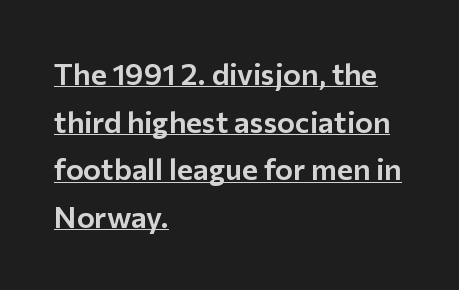
The image shows 30 px sans-serif type, upright; set left-aligned, normal line spacing (1.59x), normal letter spacing, underlined; low stroke contrast and a medium x-height.
